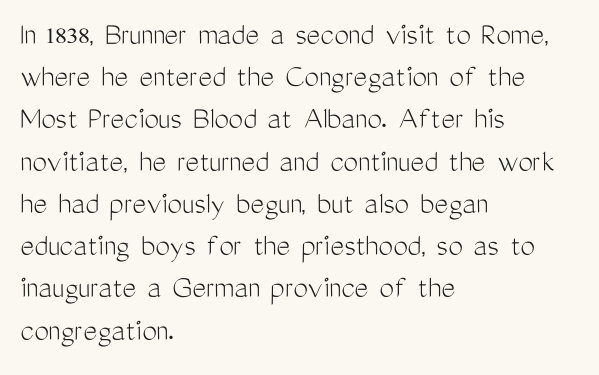
{"serif": "no", "italic": "no", "bold": "no", "weight": "light", "width": "condensed", "stroke_contrast": "medium", "x_height": "medium", "monospaced": "no", "underline": "no", "align": "left", "line_spacing": "normal", "line_spacing_ratio": 1.28, "letter_spacing": "normal", "letter_spacing_em": 0.0, "glyph_px": 33}
